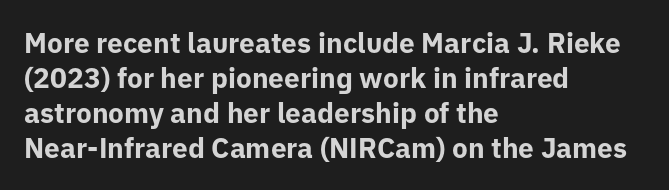
Every character sits straight up, as roman type does. Look at the stroke-to-counter ratio: heavy, a bold. Honestly, the letter spacing is just normal — you wouldn't notice it. How would I describe the line gaps? Plain and ordinary.
